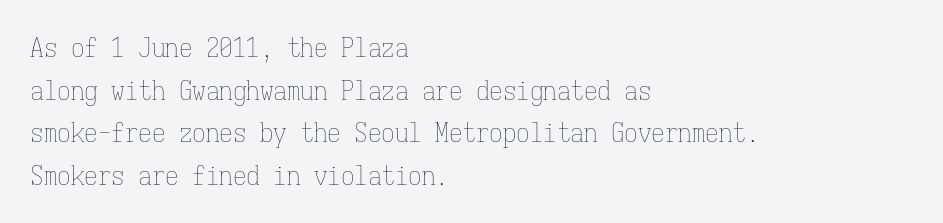
{"italic": "no", "bold": "no", "underline": "no", "align": "left", "line_spacing": "normal", "line_spacing_ratio": 1.58, "letter_spacing": "normal", "letter_spacing_em": 0.0, "glyph_px": 27}
